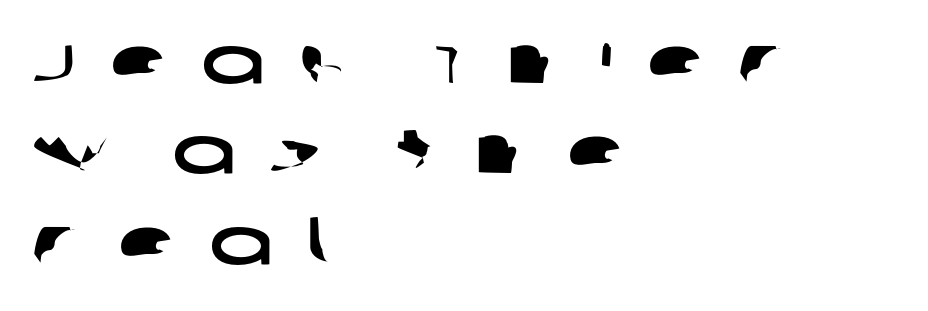
{"serif": "no", "width": "wide", "stroke_contrast": "low", "x_height": "large", "monospaced": "no", "underline": "no", "align": "left", "line_spacing": "normal", "line_spacing_ratio": 1.35, "letter_spacing": "wide", "letter_spacing_em": 0.5, "glyph_px": 67}
